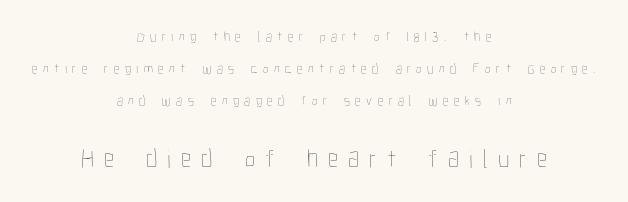
{"italic": "no", "bold": "no", "underline": "no", "align": "center", "line_spacing": "loose", "line_spacing_ratio": 2.29, "letter_spacing": "wide", "letter_spacing_em": 0.39, "larger_block": "second", "size_ratio": 1.86, "glyph_px": 26}
